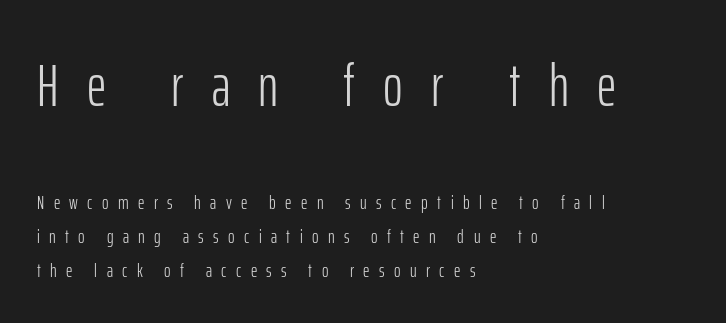
{"serif": "no", "italic": "no", "bold": "no", "weight": "light", "width": "condensed", "stroke_contrast": "low", "x_height": "medium", "monospaced": "no", "underline": "no", "align": "left", "line_spacing": "normal", "line_spacing_ratio": 1.69, "letter_spacing": "wide", "letter_spacing_em": 0.47, "larger_block": "first", "size_ratio": 3.0, "glyph_px": 60}
